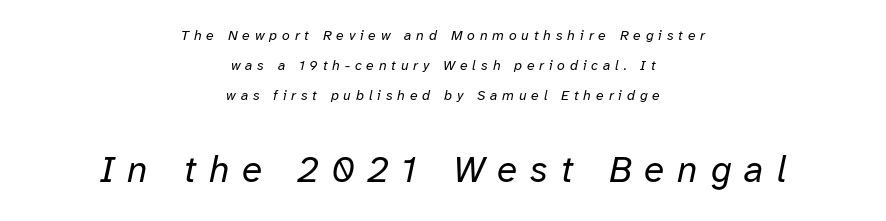
{"italic": "yes", "lean": "right", "slant_degrees": 12, "bold": "no", "weight": "regular", "width": "normal", "stroke_contrast": "low", "x_height": "medium", "monospaced": "no", "underline": "no", "align": "center", "line_spacing": "loose", "line_spacing_ratio": 2.14, "letter_spacing": "wide", "letter_spacing_em": 0.35, "larger_block": "second", "size_ratio": 2.64, "glyph_px": 37}
